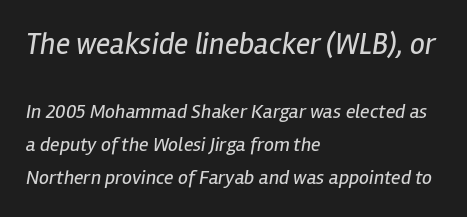
{"italic": "yes", "lean": "right", "slant_degrees": 12, "bold": "no", "weight": "regular", "width": "condensed", "stroke_contrast": "low", "x_height": "medium", "monospaced": "no", "underline": "no", "align": "left", "line_spacing": "normal", "line_spacing_ratio": 1.65, "letter_spacing": "normal", "letter_spacing_em": 0.0, "larger_block": "first", "size_ratio": 1.5, "glyph_px": 30}
